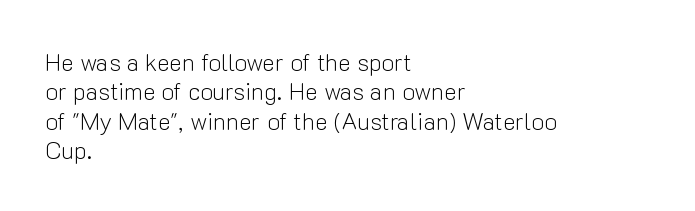
The image shows 24 px text type, upright; set left-aligned, line spacing 1.22x, normal letter spacing, not underlined.
